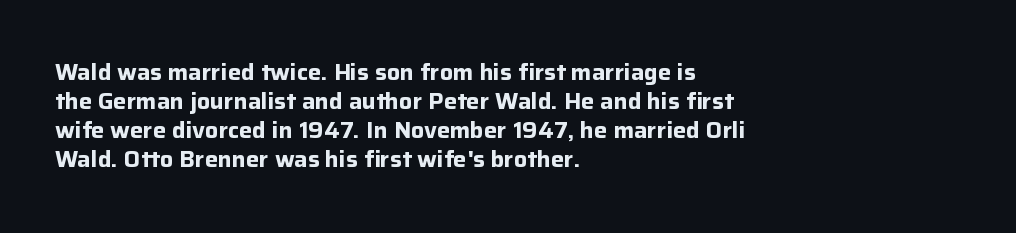
Q: Is the text bold? A: Yes.
Q: Is the text italic (slanted)? A: No, it is upright.
Q: Is the text underlined? A: No.
Q: How is the paragraph aligned? A: Left-aligned.
Q: Is the spacing between letters normal or unusually wide? A: Normal.
Q: Is the spacing between lines tight, normal or loose? A: Normal.
